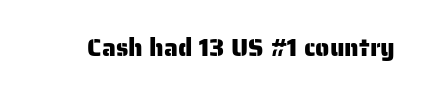
Q: Is the text italic (slanted)? A: No, it is upright.
Q: Is the text underlined? A: No.
Q: Is the spacing between letters normal or unusually wide? A: Normal.
